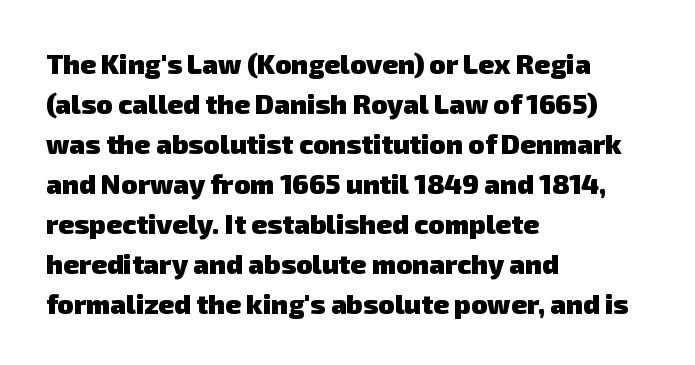
Q: Is the text bold? A: Yes.
Q: Is the text underlined? A: No.
Q: How is the paragraph aligned? A: Left-aligned.
Q: Is the spacing between letters normal or unusually wide? A: Normal.
Q: Is the spacing between lines tight, normal or loose? A: Normal.
